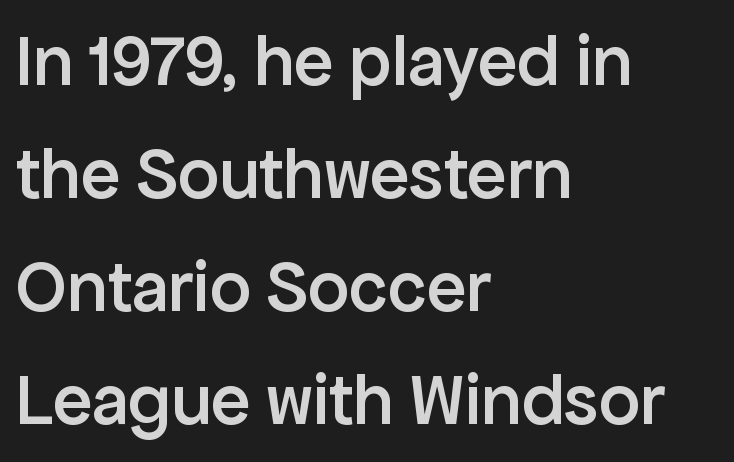
Q: Is the text bold? A: Semi-bold.
Q: Is the text italic (slanted)? A: No, it is upright.
Q: Is the typeface a serif or a sans-serif typeface? A: Sans-serif.
Q: Is the text underlined? A: No.
Q: How is the paragraph aligned? A: Left-aligned.
Q: Is the spacing between letters normal or unusually wide? A: Normal.
Q: Is the spacing between lines tight, normal or loose? A: Normal.
Q: Width (condensed, normal, or wide)? A: Normal.
Q: Stroke contrast? A: Low.
Q: x-height? A: Medium.
Q: Monospaced? A: No.
